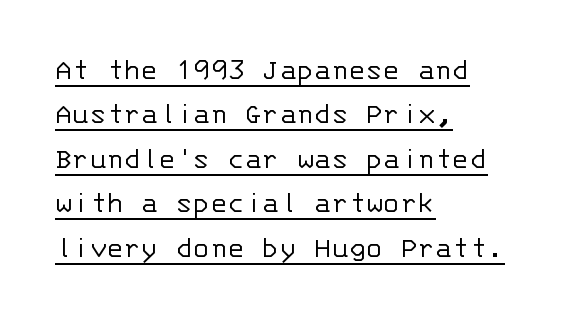
Note the uniform advance width — an 'i' takes as much space as an 'm'. Has an underline been added? It has. Does the type have serifs? No, each stem ends abruptly. Caption: multi-line text, flush left, ragged right. Observe the ordinary spacing: letters are neighbours, not strangers.
